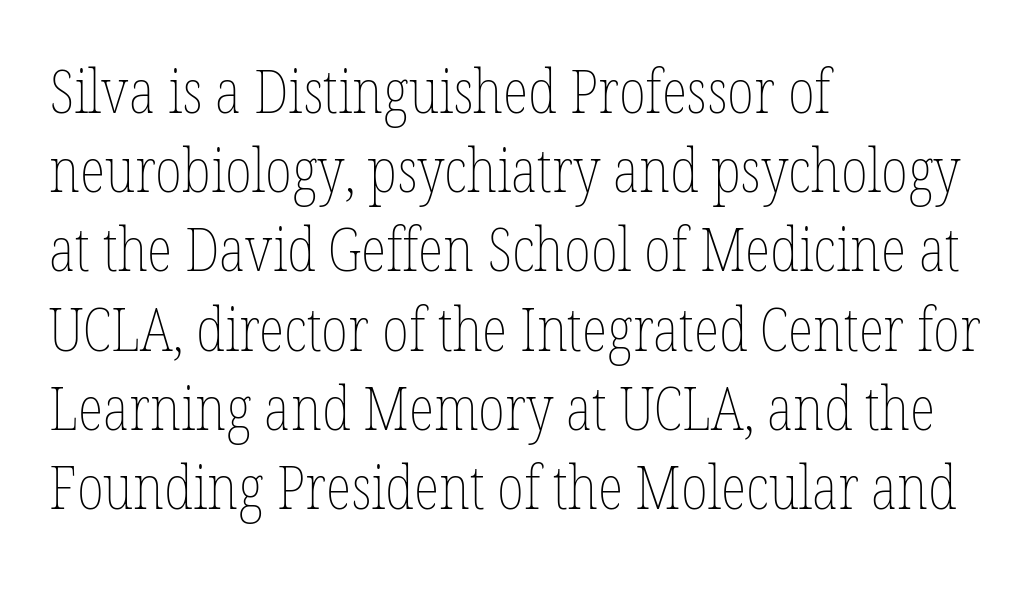
{"italic": "no", "bold": "no", "weight": "thin", "width": "condensed", "stroke_contrast": "low", "x_height": "medium", "monospaced": "no", "underline": "no", "align": "left", "line_spacing": "normal", "line_spacing_ratio": 1.32, "letter_spacing": "normal", "letter_spacing_em": 0.0, "glyph_px": 60}
